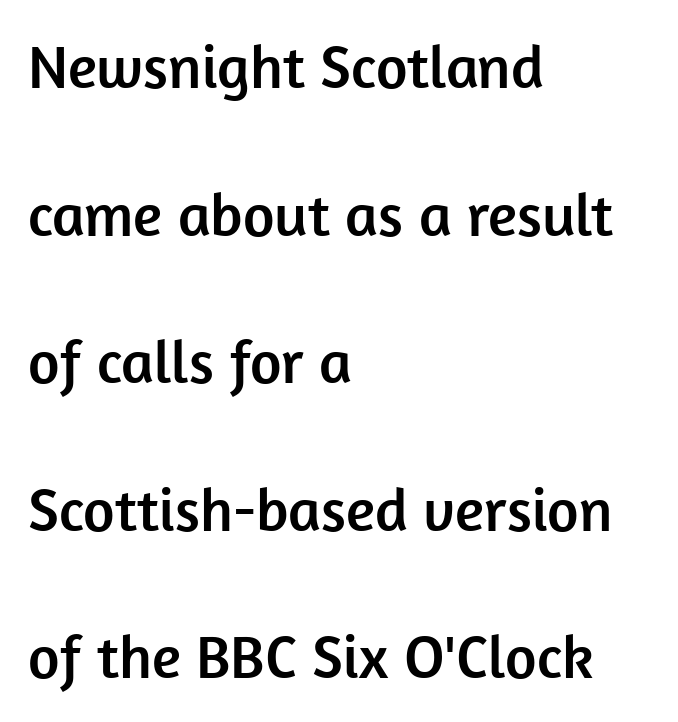
Just letters on the line, the space beneath them empty. You could not count columns in this text — the font is proportionally spaced. Left-aligned paragraph, ragged on the right. Each letter's strokes conclude bluntly, with no projecting serifs. Students, observe: this is what heavily led, spacious text looks like.
